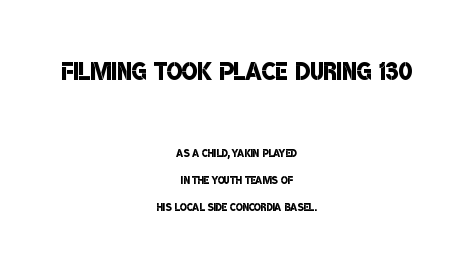
This sample has the flowing, uneven cadence of proportional lettering. A typesetter would label this face a sans. Students, observe: this is what heavily led, spacious text looks like. Bare-footed words on every line.
